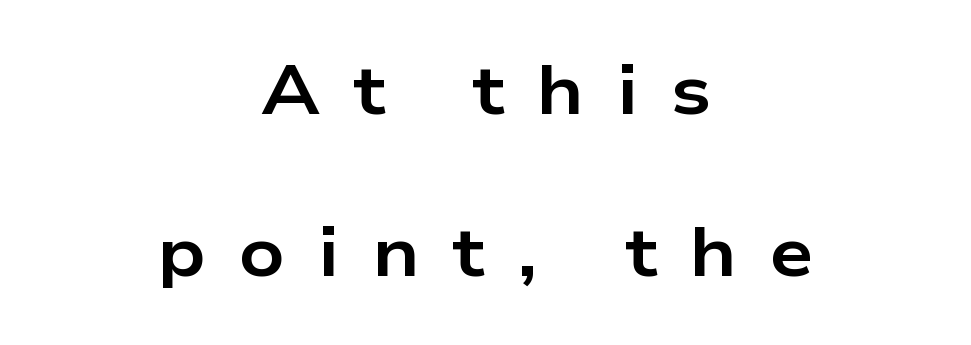
{"serif": "no", "italic": "no", "bold": "yes", "weight": "bold", "width": "wide", "stroke_contrast": "low", "x_height": "medium", "monospaced": "no", "underline": "no", "align": "center", "line_spacing": "loose", "line_spacing_ratio": 2.32, "letter_spacing": "wide", "letter_spacing_em": 0.47, "glyph_px": 70}
